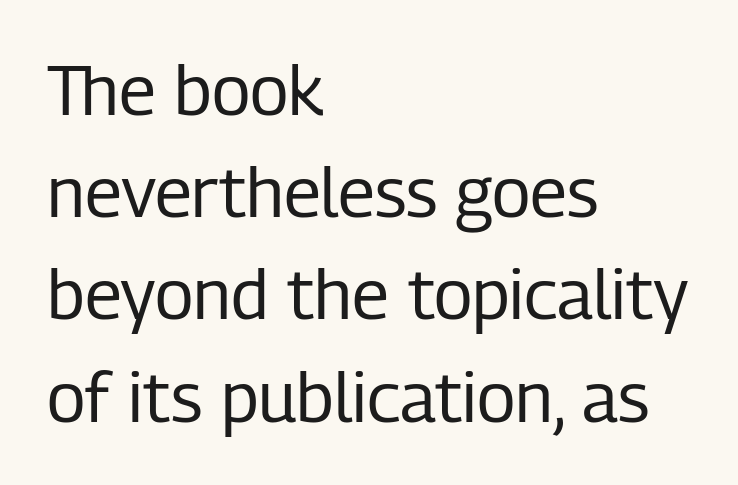
The paragraph shown leans on its left margin. Standard letterfit; no display-style spreading of the glyphs. Ink coverage per letter is moderate at most. These lines sit exactly where default settings would place them.
